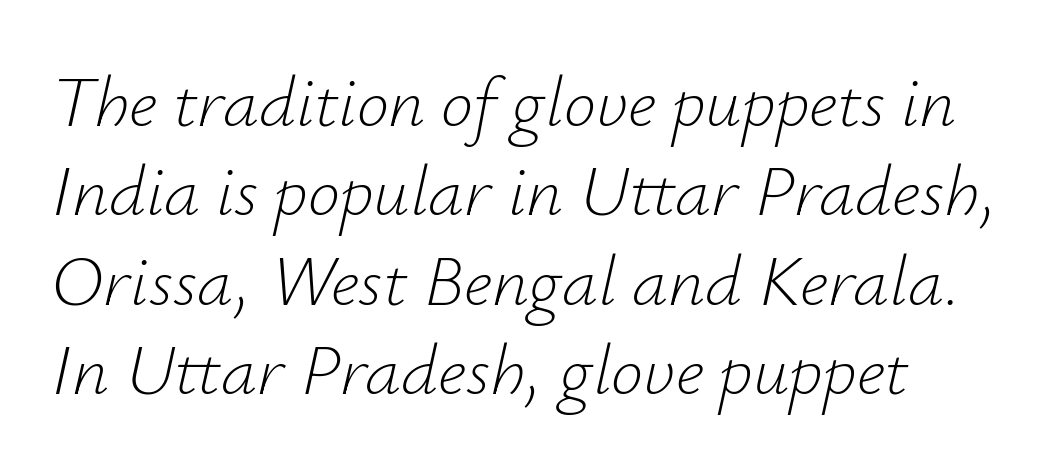
Q: Is the text bold? A: No.
Q: Is the text italic (slanted)? A: Yes, it leans right by about 12 degrees.
Q: Is the text underlined? A: No.
Q: How is the paragraph aligned? A: Left-aligned.
Q: Is the spacing between letters normal or unusually wide? A: Normal.
Q: Width (condensed, normal, or wide)? A: Normal.
Q: Stroke contrast? A: Low.
Q: x-height? A: Small.
Q: Monospaced? A: No.
